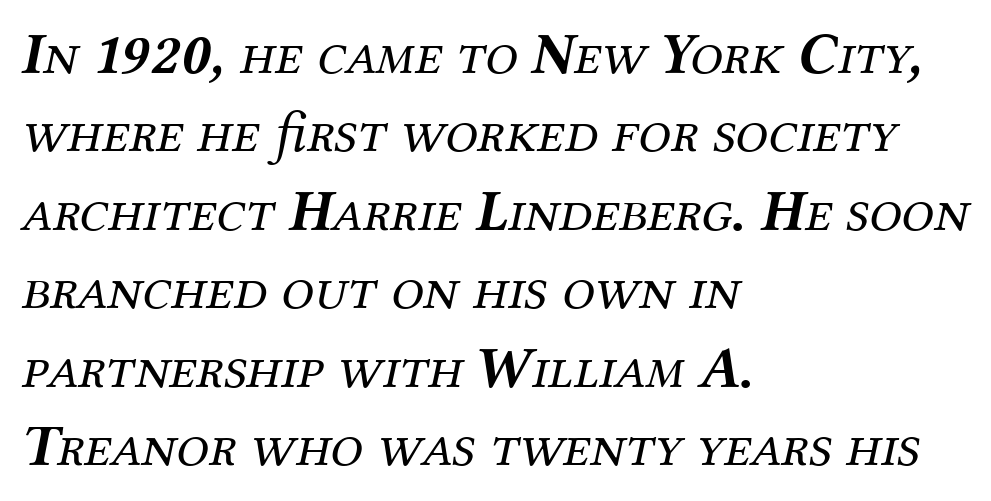
Q: Is the text bold? A: No.
Q: Is the text italic (slanted)? A: Yes, it leans right by about 12 degrees.
Q: Is the typeface a serif or a sans-serif typeface? A: Serif.
Q: Is the text underlined? A: No.
Q: How is the paragraph aligned? A: Left-aligned.
Q: Is the spacing between letters normal or unusually wide? A: Normal.
Q: Is the spacing between lines tight, normal or loose? A: Normal.
Q: Width (condensed, normal, or wide)? A: Normal.
Q: Stroke contrast? A: Medium.
Q: x-height? A: Medium.
Q: Monospaced? A: No.
